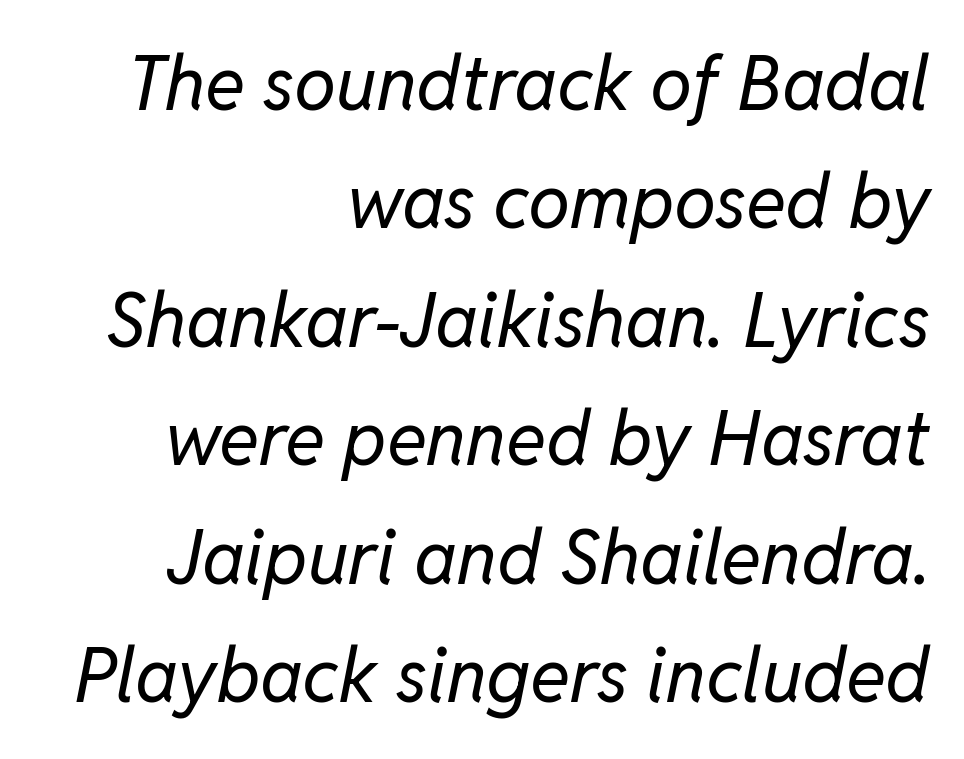
A flush-right, rag-left setting is used for this passage. The words here are not underlined. The rows are spaced the way most documents space them. The face used here is rendered with its standard letterfit. Italic? Definitely — the glyphs are oblique.
